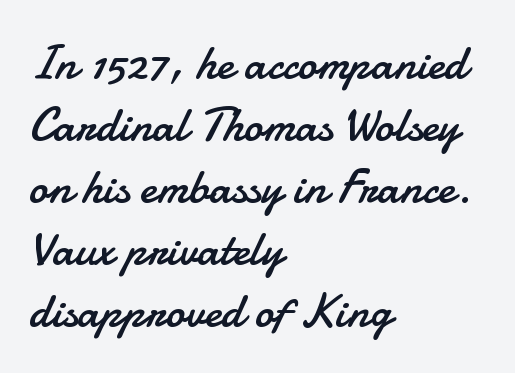
There is no visible air inserted between adjacent glyphs. Nothing sits at the stroke ends, so this counts as sans-serif. The font is comparable to plain body text, perhaps lighter. Notice how descenders clear the ascenders below comfortably — that's standard leading. If you drew a ruler down the left edge, every line would touch it.
